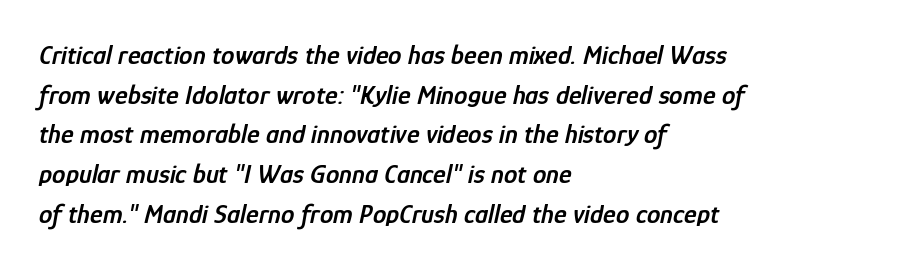
Q: Is the text bold? A: Semi-bold.
Q: Is the text italic (slanted)? A: Yes, it leans right by about 12 degrees.
Q: Is the text underlined? A: No.
Q: How is the paragraph aligned? A: Left-aligned.
Q: Is the spacing between letters normal or unusually wide? A: Normal.
Q: Is the spacing between lines tight, normal or loose? A: Normal.
